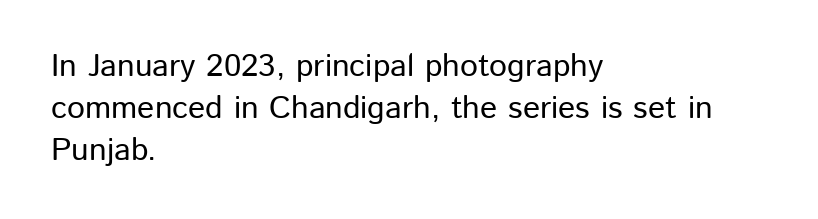
Q: Is the text italic (slanted)? A: No, it is upright.
Q: Is the typeface a serif or a sans-serif typeface? A: Sans-serif.
Q: Is the text underlined? A: No.
Q: How is the paragraph aligned? A: Left-aligned.
Q: Is the spacing between letters normal or unusually wide? A: Normal.
Q: Is the spacing between lines tight, normal or loose? A: Normal.
Q: Width (condensed, normal, or wide)? A: Normal.
Q: Stroke contrast? A: Low.
Q: x-height? A: Medium.
Q: Monospaced? A: No.
